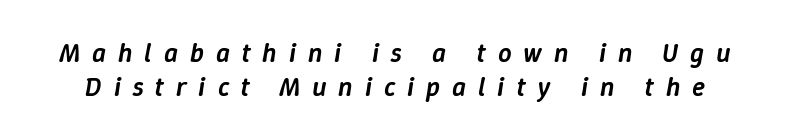
Short note: letters widely spaced. The typography opts for an oblique posture over an upright one. Underline: absent. Its strokes are somewhat broadened, the hallmark of semibold type. Each new line begins a customary step beneath the previous one.
